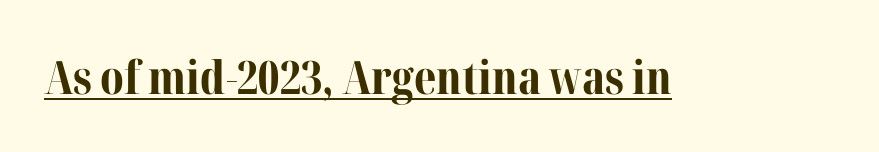
{"serif": "yes", "italic": "no", "bold": "yes", "weight": "bold", "width": "normal", "stroke_contrast": "medium", "x_height": "medium", "monospaced": "no", "underline": "yes", "letter_spacing": "normal", "letter_spacing_em": 0.0, "glyph_px": 46}
